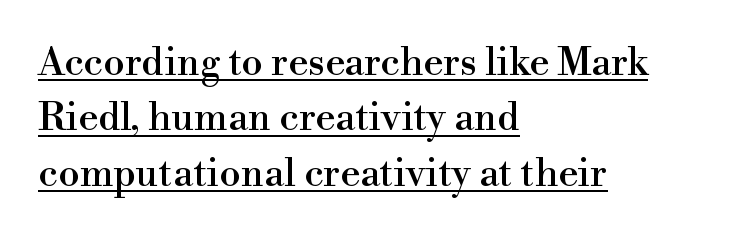
Q: Is the text italic (slanted)? A: No, it is upright.
Q: Is the typeface a serif or a sans-serif typeface? A: Serif.
Q: Is the text underlined? A: Yes.
Q: How is the paragraph aligned? A: Left-aligned.
Q: Is the spacing between letters normal or unusually wide? A: Normal.
Q: Is the spacing between lines tight, normal or loose? A: Normal.
Q: Width (condensed, normal, or wide)? A: Normal.
Q: Stroke contrast? A: High.
Q: x-height? A: Small.
Q: Monospaced? A: No.
